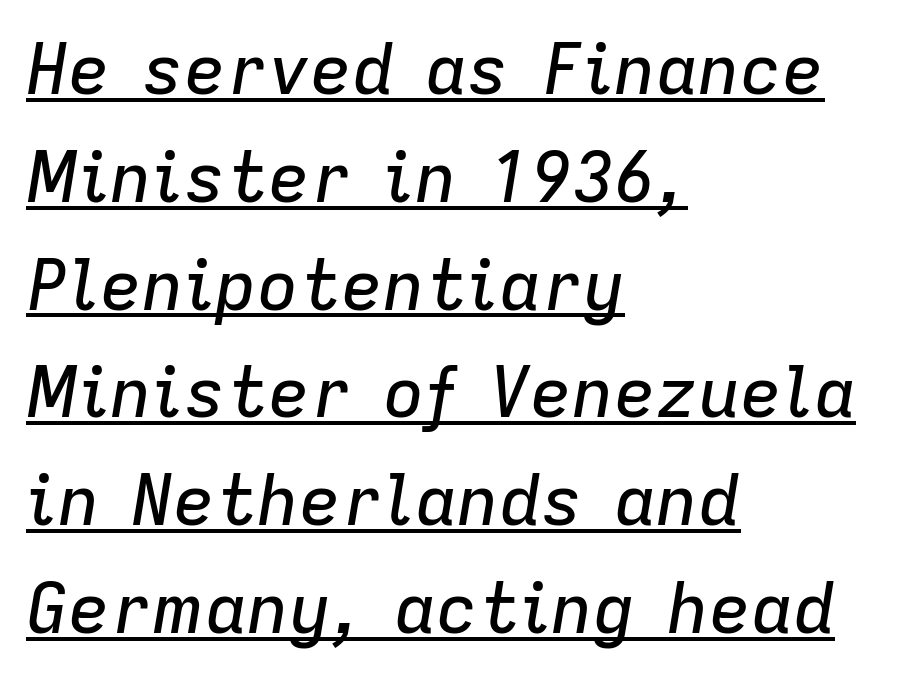
{"italic": "yes", "lean": "right", "slant_degrees": 9, "width": "normal", "stroke_contrast": "low", "x_height": "medium", "monospaced": "no", "underline": "yes", "align": "left", "line_spacing": "normal", "line_spacing_ratio": 1.54, "letter_spacing": "normal", "letter_spacing_em": 0.0, "glyph_px": 70}
